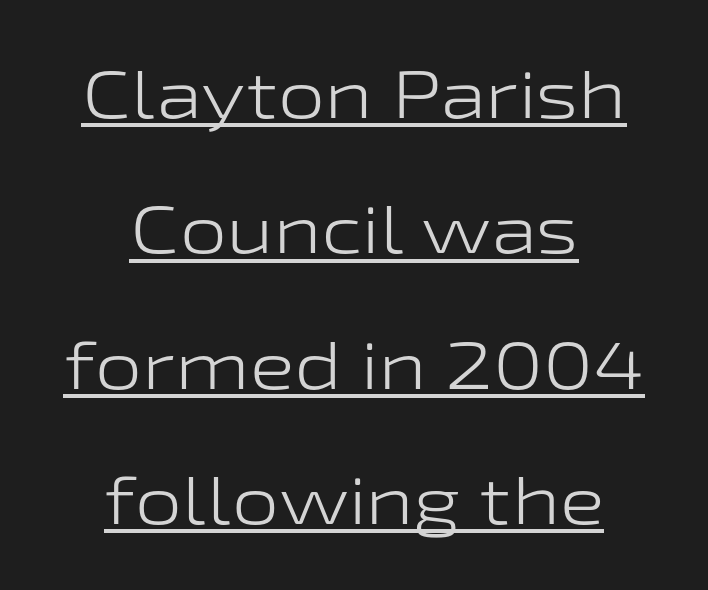
Q: Is the text bold? A: No.
Q: Is the text italic (slanted)? A: No, it is upright.
Q: Is the typeface a serif or a sans-serif typeface? A: Sans-serif.
Q: Is the text underlined? A: Yes.
Q: How is the paragraph aligned? A: Centered.
Q: Is the spacing between letters normal or unusually wide? A: Normal.
Q: Is the spacing between lines tight, normal or loose? A: Loose.
Q: Width (condensed, normal, or wide)? A: Wide.
Q: Stroke contrast? A: Low.
Q: x-height? A: Medium.
Q: Monospaced? A: No.
